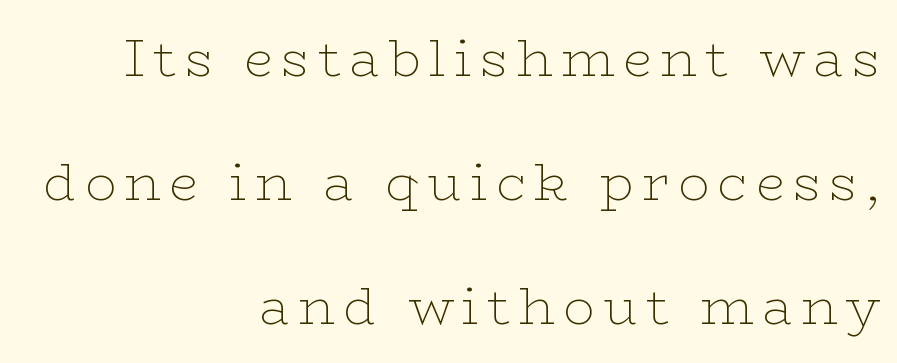
The letters advance in unequal steps, a hallmark of proportional type. If you drew a line through each stem, it would be perfectly vertical. The space directly below the letters is spotless. A typesetter would label this face a serif.
